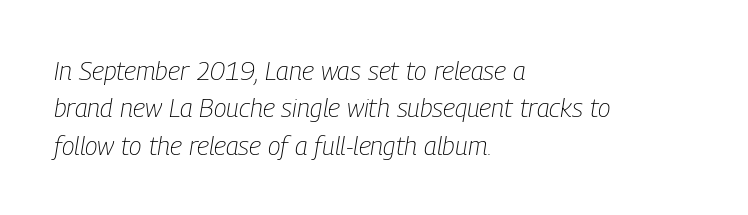
{"italic": "yes", "lean": "right", "slant_degrees": 9, "bold": "no", "underline": "no", "align": "left", "line_spacing": "normal", "line_spacing_ratio": 1.44, "letter_spacing": "normal", "letter_spacing_em": 0.0, "glyph_px": 26}
